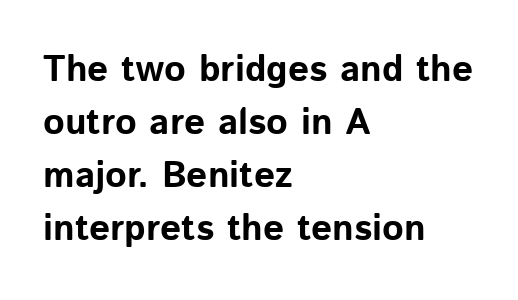
The image shows 37 px bold sans-serif type, upright; set left-aligned, normal line spacing (1.43x), normal letter spacing, not underlined; low stroke contrast and a medium x-height.
